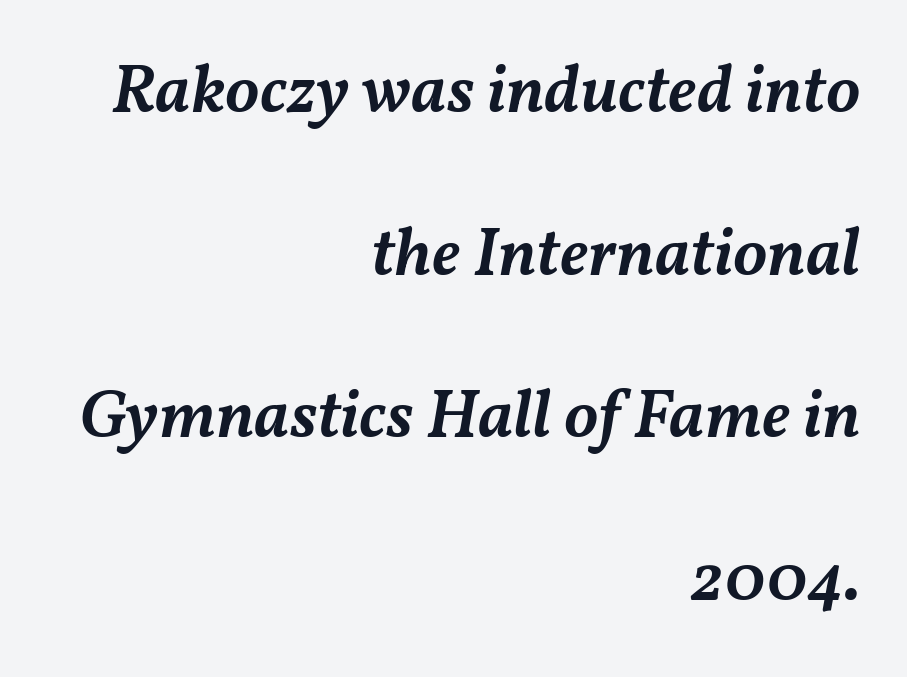
{"italic": "yes", "lean": "right", "slant_degrees": 11, "bold": "semi", "weight": "semibold", "width": "normal", "stroke_contrast": "medium", "x_height": "medium", "monospaced": "no", "underline": "no", "align": "right", "line_spacing": "loose", "line_spacing_ratio": 2.39, "letter_spacing": "normal", "letter_spacing_em": 0.0, "glyph_px": 68}
